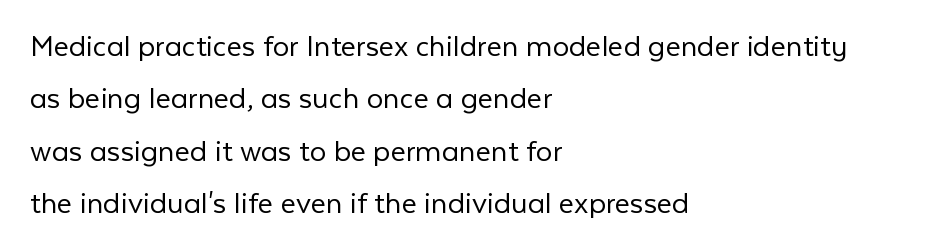
Vertical strokes here are truly vertical. Think standard paragraph weight, or any step lighter than that. The lines in this sample share a left origin and differ only in where they stop. The type family on display is of the sans-serif kind.
